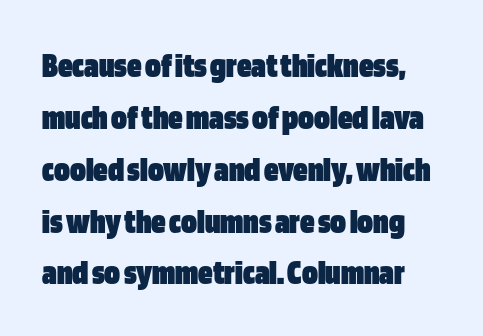
The image shows 36 px heavy, condensed sans-serif type, upright; set normal line spacing (1.44x), normal letter spacing, not underlined; low stroke contrast and a large x-height.
